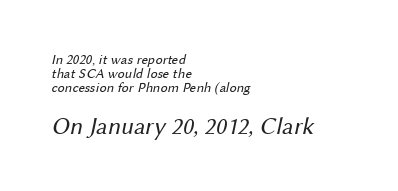
Q: Is the text bold? A: No.
Q: Is the text underlined? A: No.
Q: How is the paragraph aligned? A: Left-aligned.
Q: Is the spacing between letters normal or unusually wide? A: Normal.
Q: Is the spacing between lines tight, normal or loose? A: Tight.
Q: Which block of text is set in a larger size, the first (top) or the second (bottom)? A: The second (bottom) one.
